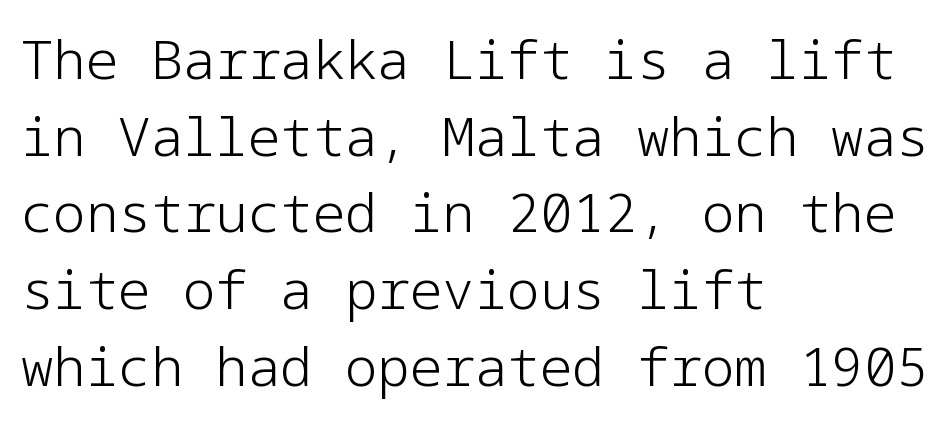
The image shows 54 px light sans-serif type, upright; set left-aligned, normal line spacing (1.42x), normal letter spacing, not underlined; low stroke contrast and a medium x-height.
